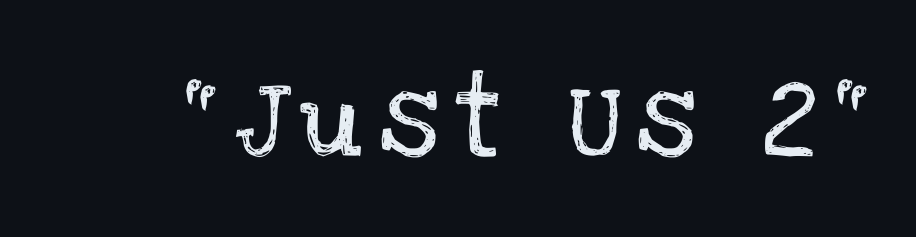
Q: Is the text italic (slanted)? A: No, it is upright.
Q: Is the typeface a serif or a sans-serif typeface? A: Serif.
Q: Is the text underlined? A: No.
Q: Is the spacing between letters normal or unusually wide? A: Unusually wide.
Q: Width (condensed, normal, or wide)? A: Normal.
Q: Stroke contrast? A: Low.
Q: x-height? A: Large.
Q: Monospaced? A: No.
